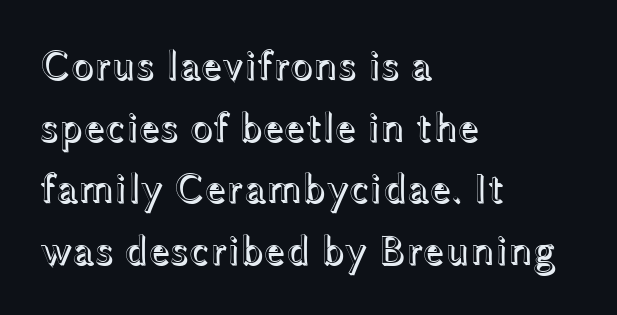
A clean baseline with only descenders dipping below it. Is this a fixed-width face? No — the glyphs have proportional, varying widths. The letterforms sit shoulder to shoulder at normal distance. Leading: standard. The specimen reads as upright at a glance.
